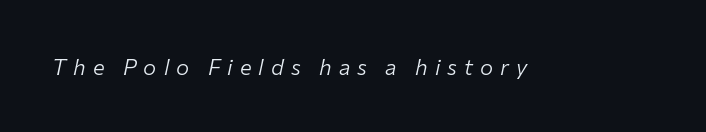
Q: Is the text bold? A: No.
Q: Is the text italic (slanted)? A: Yes, it leans right by about 12 degrees.
Q: Is the text underlined? A: No.
Q: Is the spacing between letters normal or unusually wide? A: Unusually wide.
